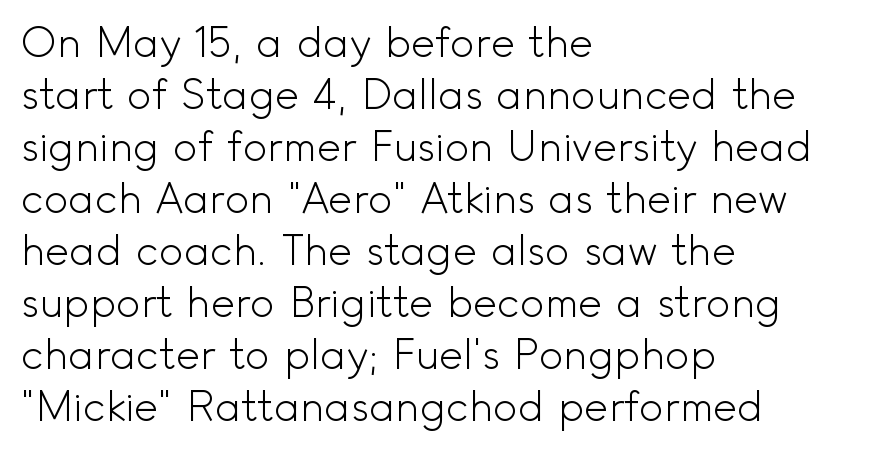
Q: Is the text bold? A: No.
Q: Is the text italic (slanted)? A: No, it is upright.
Q: Is the typeface a serif or a sans-serif typeface? A: Sans-serif.
Q: Is the text underlined? A: No.
Q: How is the paragraph aligned? A: Left-aligned.
Q: Is the spacing between letters normal or unusually wide? A: Normal.
Q: Is the spacing between lines tight, normal or loose? A: Normal.
Q: Width (condensed, normal, or wide)? A: Normal.
Q: x-height? A: Small.
Q: Monospaced? A: No.
